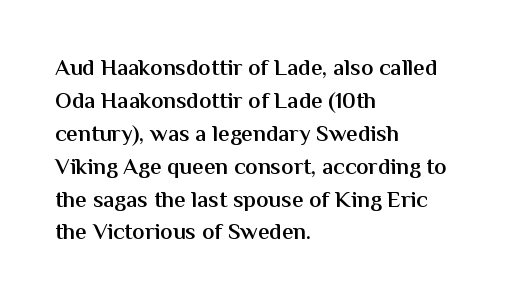
The image shows 23 px text type, upright; set left-aligned, normal line spacing (1.43x), normal letter spacing, not underlined.
